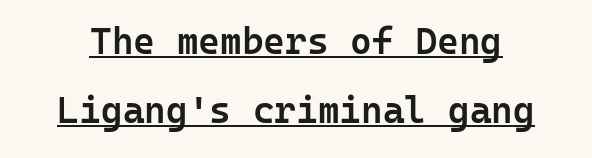
Q: Is the text bold? A: Semi-bold.
Q: Is the text italic (slanted)? A: No, it is upright.
Q: Is the typeface a serif or a sans-serif typeface? A: Sans-serif.
Q: Is the text underlined? A: Yes.
Q: Is the spacing between letters normal or unusually wide? A: Normal.
Q: Width (condensed, normal, or wide)? A: Normal.
Q: Stroke contrast? A: Low.
Q: x-height? A: Medium.
Q: Monospaced? A: Yes.
